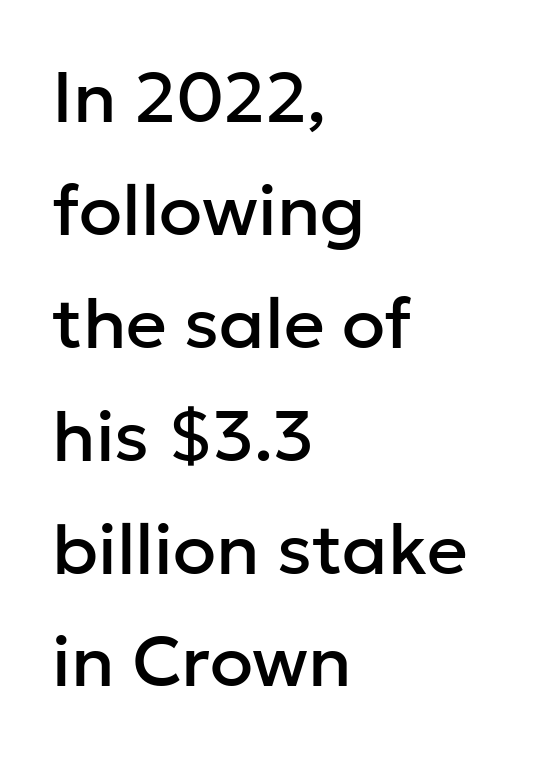
{"serif": "no", "italic": "no", "width": "normal", "stroke_contrast": "low", "x_height": "medium", "monospaced": "no", "underline": "no", "align": "left", "line_spacing": "normal", "line_spacing_ratio": 1.59, "letter_spacing": "normal", "letter_spacing_em": 0.0, "glyph_px": 71}
